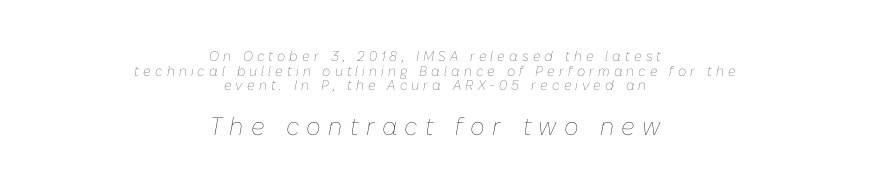
Q: Is the text bold? A: No.
Q: Is the text italic (slanted)? A: Yes, it leans right by about 10 degrees.
Q: Is the text underlined? A: No.
Q: How is the paragraph aligned? A: Centered.
Q: Is the spacing between letters normal or unusually wide? A: Unusually wide.
Q: Is the spacing between lines tight, normal or loose? A: Tight.
Q: Which block of text is set in a larger size, the first (top) or the second (bottom)? A: The second (bottom) one.
